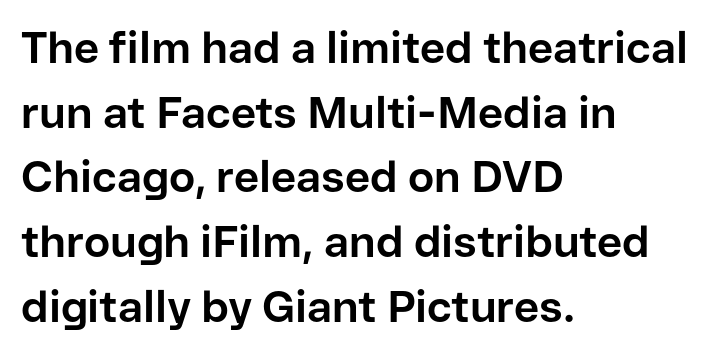
The image shows 44 px bold sans-serif type, upright; set left-aligned, normal line spacing (1.47x), normal letter spacing, not underlined; low stroke contrast and a medium x-height.
